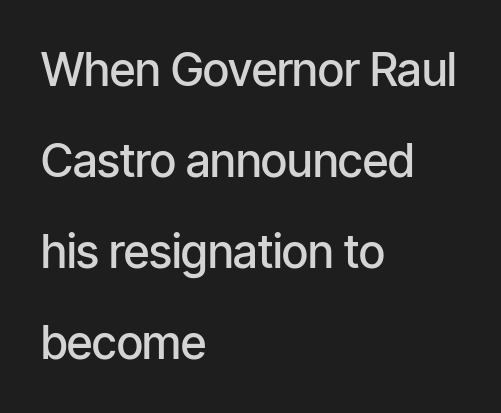
{"serif": "no", "italic": "no", "bold": "semi", "weight": "semibold", "width": "condensed", "stroke_contrast": "low", "x_height": "medium", "monospaced": "no", "underline": "no", "align": "left", "line_spacing": "loose", "line_spacing_ratio": 1.98, "letter_spacing": "normal", "letter_spacing_em": 0.0, "glyph_px": 46}
